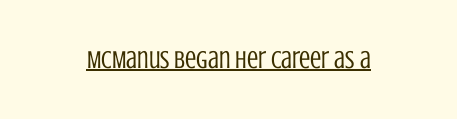
{"italic": "no", "bold": "no", "underline": "yes", "letter_spacing": "normal", "letter_spacing_em": 0.0, "glyph_px": 25}
